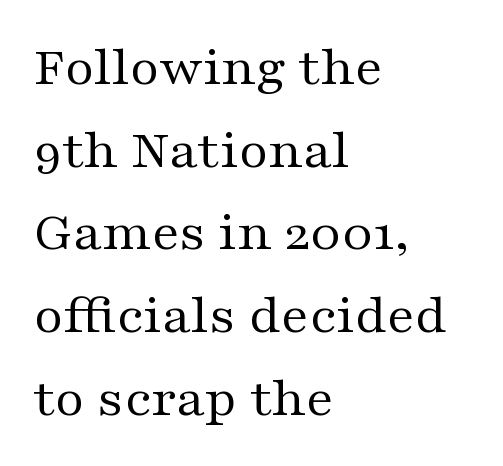
The passage shown is typed in a proportional face where columns would drift. The foot of each line stays bare and open. Think standard paragraph weight, or any step lighter than that. Letter spacing: default. The rows are spaced the way most documents space them. The passage shown is typeset with a serif family.
